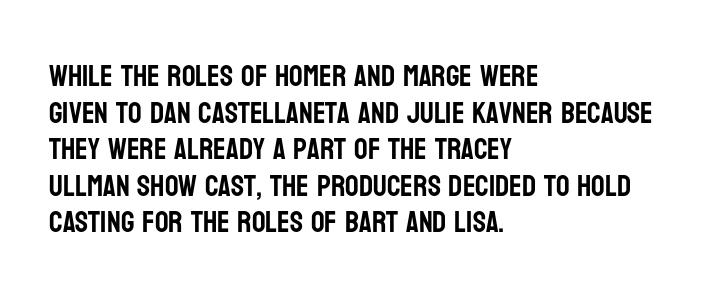
Q: Is the text italic (slanted)? A: No, it is upright.
Q: Is the typeface a serif or a sans-serif typeface? A: Sans-serif.
Q: Is the text underlined? A: No.
Q: How is the paragraph aligned? A: Left-aligned.
Q: Is the spacing between letters normal or unusually wide? A: Normal.
Q: Width (condensed, normal, or wide)? A: Condensed.
Q: Stroke contrast? A: Low.
Q: x-height? A: Large.
Q: Monospaced? A: No.
